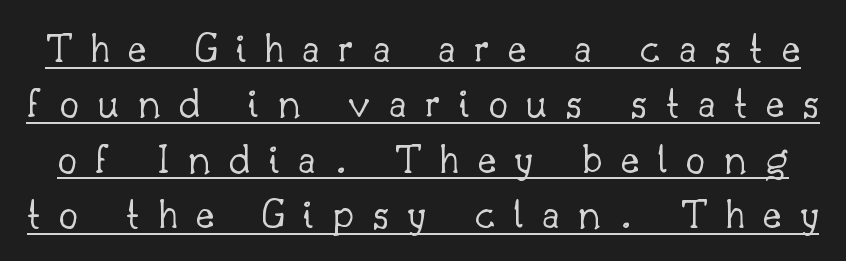
Q: Is the text bold? A: No.
Q: Is the text italic (slanted)? A: No, it is upright.
Q: Is the text underlined? A: Yes.
Q: Is the spacing between letters normal or unusually wide? A: Unusually wide.
Q: Is the spacing between lines tight, normal or loose? A: Normal.
Q: Width (condensed, normal, or wide)? A: Normal.
Q: Stroke contrast? A: Low.
Q: x-height? A: Small.
Q: Monospaced? A: No.
